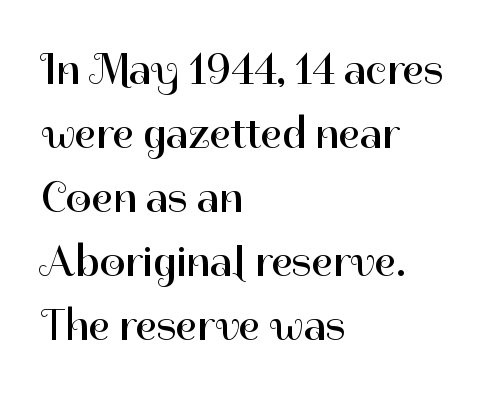
The image shows 45 px regular-weight sans-serif type, upright; set left-aligned, normal line spacing (1.42x), normal letter spacing, not underlined; high stroke contrast and a medium x-height.
